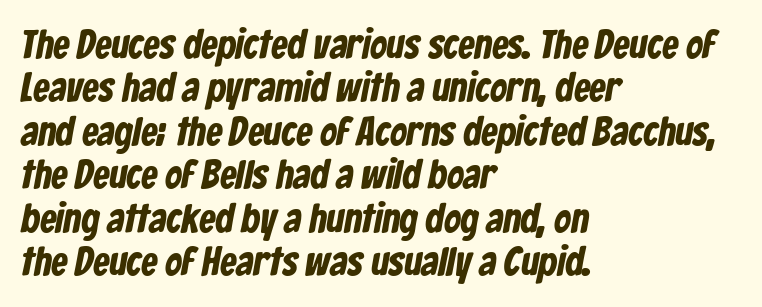
Q: Is the typeface a serif or a sans-serif typeface? A: Sans-serif.
Q: Is the text underlined? A: No.
Q: How is the paragraph aligned? A: Left-aligned.
Q: Is the spacing between letters normal or unusually wide? A: Normal.
Q: Is the spacing between lines tight, normal or loose? A: Tight.
Q: Width (condensed, normal, or wide)? A: Condensed.
Q: Stroke contrast? A: Low.
Q: x-height? A: Medium.
Q: Monospaced? A: No.
